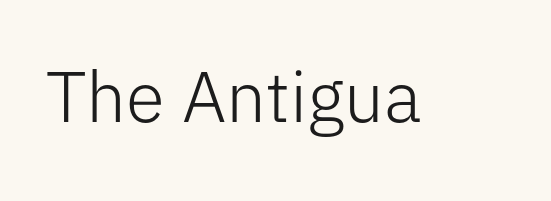
Tall strokes in this sample are plumb rather than angled. Standard letterfit; no display-style spreading of the glyphs. This sample has the flowing, uneven cadence of proportional lettering. Words float on clear page, feet unadorned. Nothing heavy about these letters — not bold at all. Check where the strokes stop: nothing finishes them off — pure sans.
